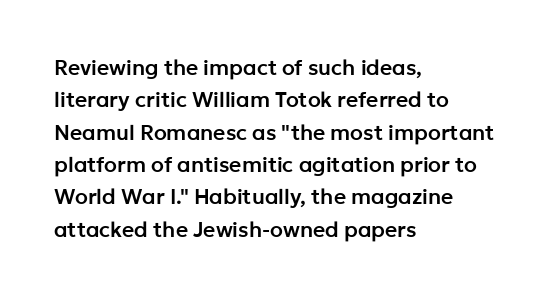
Glyph-to-glyph distance matches everyday printed text. Upright lettering throughout. Notice how descenders clear the ascenders below comfortably — that's standard leading. The strip under each line holds only bare page. Layout note: lines flush left.
